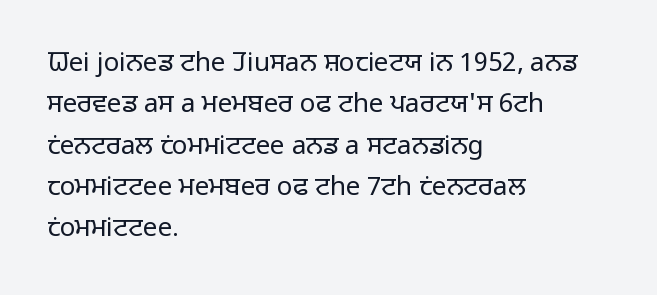
Each stroke keeps to a modest, everyday thickness or less. Whoever set this chose a conventional vertical rhythm. Caption: multi-line text, flush left, ragged right. Underlining? Definitely not there.
